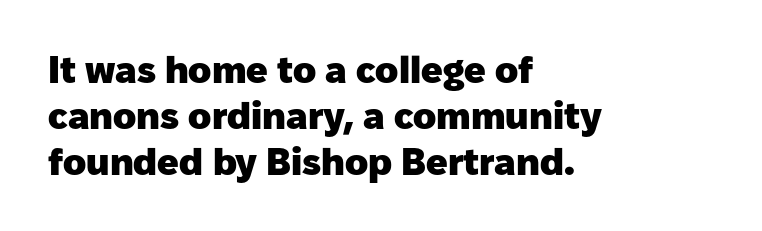
{"serif": "no", "italic": "no", "bold": "yes", "weight": "heavy", "width": "normal", "stroke_contrast": "low", "x_height": "medium", "monospaced": "no", "underline": "no", "align": "left", "line_spacing_ratio": 1.21, "letter_spacing": "normal", "letter_spacing_em": 0.0, "glyph_px": 38}
